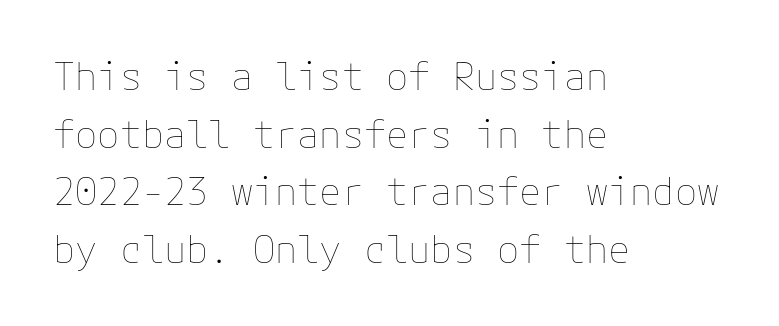
{"italic": "no", "bold": "no", "weight": "thin", "width": "normal", "stroke_contrast": "low", "x_height": "medium", "underline": "no", "align": "left", "line_spacing": "normal", "line_spacing_ratio": 1.56, "letter_spacing": "normal", "letter_spacing_em": 0.0, "glyph_px": 37}
